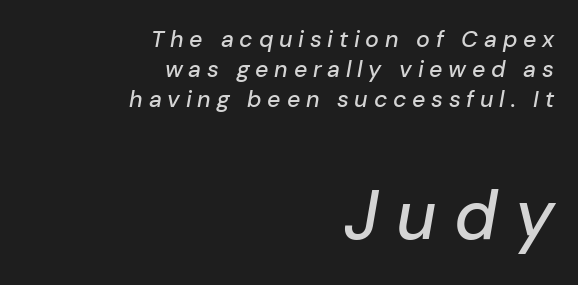
Q: Is the text italic (slanted)? A: Yes, it leans right by about 10 degrees.
Q: Is the text underlined? A: No.
Q: How is the paragraph aligned? A: Right-aligned.
Q: Is the spacing between letters normal or unusually wide? A: Unusually wide.
Q: Is the spacing between lines tight, normal or loose? A: Normal.
Q: Which block of text is set in a larger size, the first (top) or the second (bottom)? A: The second (bottom) one.
Q: Width (condensed, normal, or wide)? A: Normal.
Q: Stroke contrast? A: Low.
Q: x-height? A: Medium.
Q: Monospaced? A: No.
